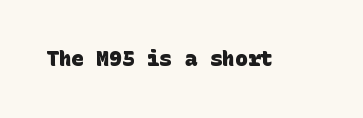
{"bold": "yes", "underline": "no", "letter_spacing": "normal", "letter_spacing_em": 0.0, "glyph_px": 21}
